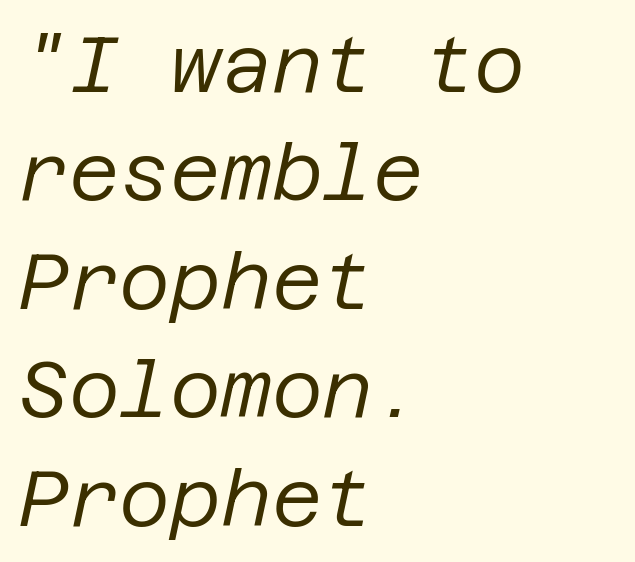
Q: Is the text bold? A: No.
Q: Is the text italic (slanted)? A: Yes, it leans right by about 12 degrees.
Q: Is the text underlined? A: No.
Q: How is the paragraph aligned? A: Left-aligned.
Q: Is the spacing between letters normal or unusually wide? A: Normal.
Q: Is the spacing between lines tight, normal or loose? A: Normal.
Q: Width (condensed, normal, or wide)? A: Normal.
Q: Stroke contrast? A: Low.
Q: x-height? A: Large.
